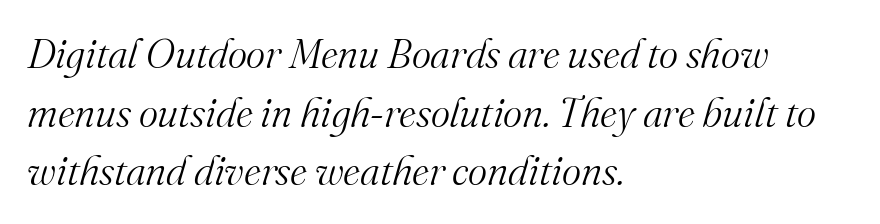
Q: Is the text bold? A: No.
Q: Is the text italic (slanted)? A: Yes, it leans right by about 16 degrees.
Q: Is the typeface a serif or a sans-serif typeface? A: Serif.
Q: Is the text underlined? A: No.
Q: How is the paragraph aligned? A: Left-aligned.
Q: Is the spacing between letters normal or unusually wide? A: Normal.
Q: Is the spacing between lines tight, normal or loose? A: Normal.
Q: Width (condensed, normal, or wide)? A: Normal.
Q: Stroke contrast? A: Medium.
Q: x-height? A: Small.
Q: Monospaced? A: No.
